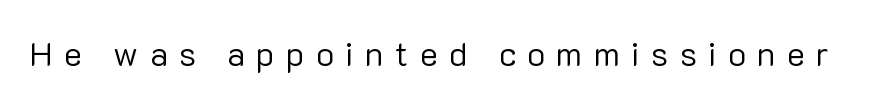
The designer went with a sans here, leaving each stem footless. Vertical stems look standard width or narrower in stroke. Loose tracking; the words dissolve into strings of separated letters. Descender tails drop into unmarked territory.
